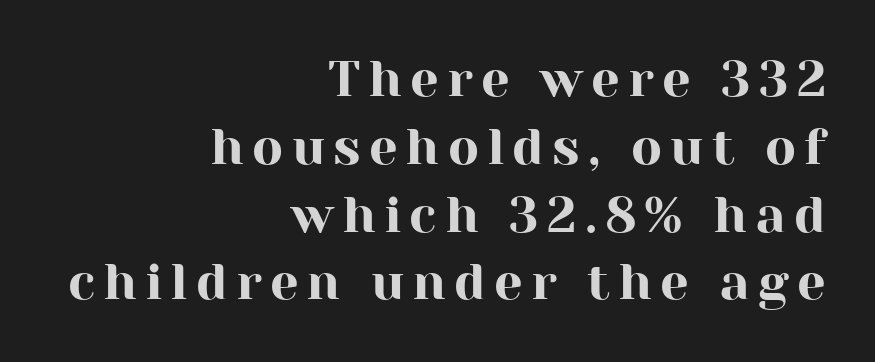
Q: Is the text italic (slanted)? A: No, it is upright.
Q: Is the typeface a serif or a sans-serif typeface? A: Serif.
Q: Is the text underlined? A: No.
Q: How is the paragraph aligned? A: Right-aligned.
Q: Is the spacing between lines tight, normal or loose? A: Normal.
Q: Width (condensed, normal, or wide)? A: Normal.
Q: Stroke contrast? A: High.
Q: x-height? A: Medium.
Q: Monospaced? A: No.
